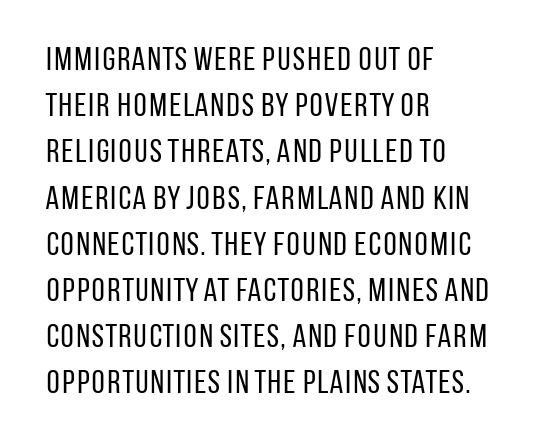
Q: Is the text bold? A: No.
Q: Is the text italic (slanted)? A: No, it is upright.
Q: Is the typeface a serif or a sans-serif typeface? A: Sans-serif.
Q: Is the text underlined? A: No.
Q: How is the paragraph aligned? A: Left-aligned.
Q: Is the spacing between letters normal or unusually wide? A: Normal.
Q: Is the spacing between lines tight, normal or loose? A: Normal.
Q: Width (condensed, normal, or wide)? A: Condensed.
Q: Stroke contrast? A: Low.
Q: x-height? A: Large.
Q: Monospaced? A: No.
